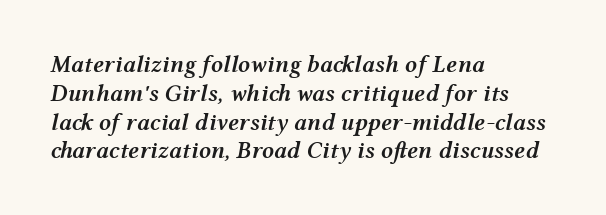
{"italic": "yes", "lean": "right", "slant_degrees": 12, "bold": "semi", "underline": "no", "align": "left", "line_spacing_ratio": 1.2, "letter_spacing": "normal", "letter_spacing_em": 0.0, "glyph_px": 24}
